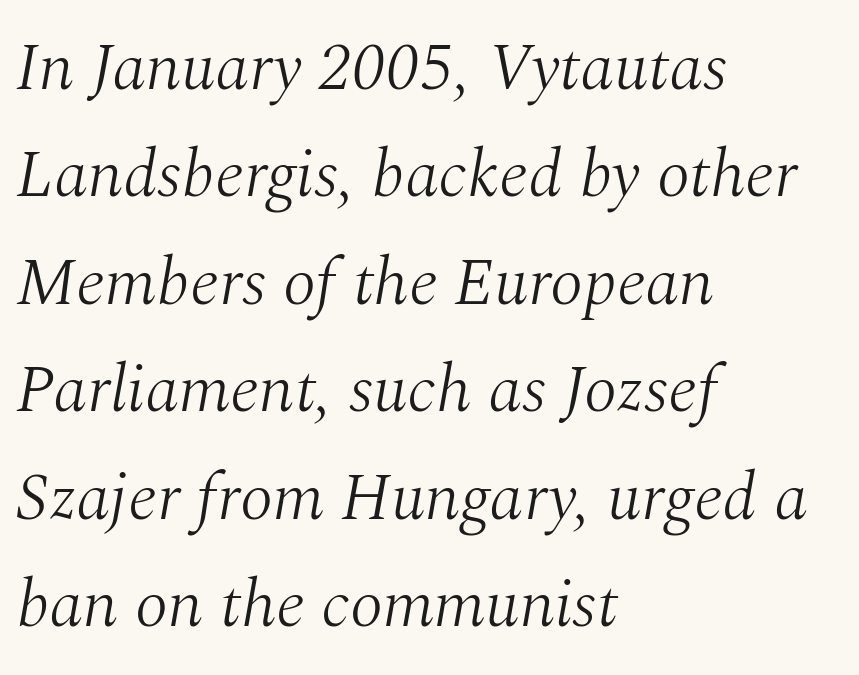
The image shows 68 px light serif type, italic (leaning right); set left-aligned, normal line spacing (1.58x), normal letter spacing, not underlined; medium stroke contrast and a medium x-height.
